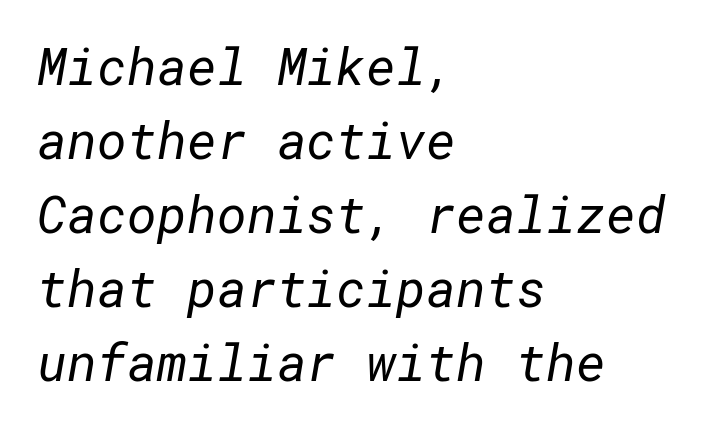
Q: Is the text bold? A: No.
Q: Is the typeface a serif or a sans-serif typeface? A: Sans-serif.
Q: Is the text underlined? A: No.
Q: How is the paragraph aligned? A: Left-aligned.
Q: Is the spacing between letters normal or unusually wide? A: Normal.
Q: Is the spacing between lines tight, normal or loose? A: Normal.
Q: Width (condensed, normal, or wide)? A: Normal.
Q: Stroke contrast? A: Low.
Q: x-height? A: Medium.
